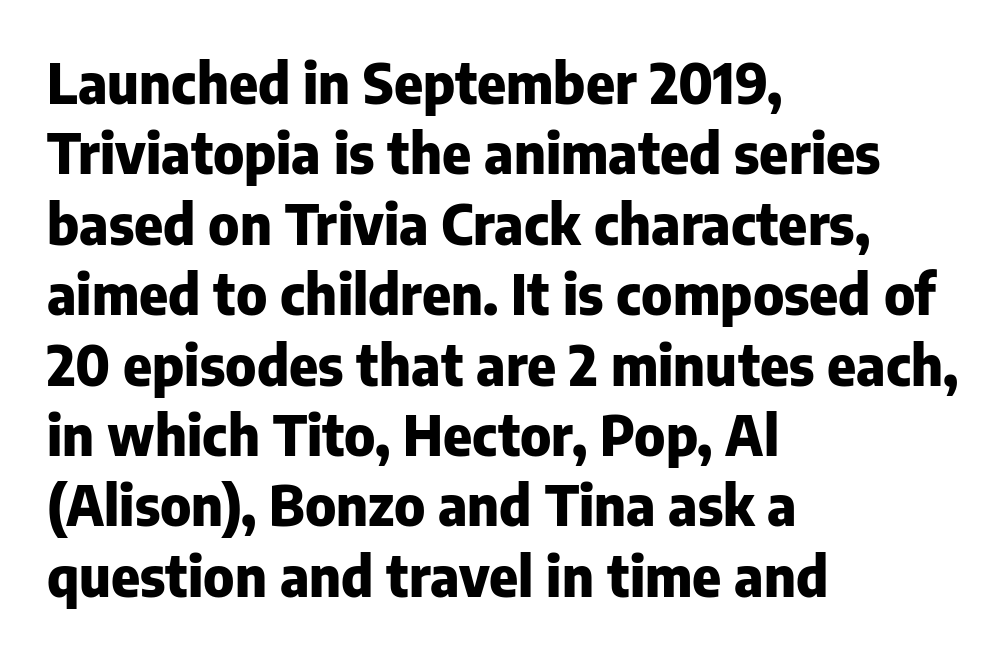
{"serif": "no", "italic": "no", "bold": "yes", "weight": "heavy", "width": "normal", "stroke_contrast": "low", "x_height": "medium", "monospaced": "no", "underline": "no", "align": "left", "line_spacing": "normal", "line_spacing_ratio": 1.28, "letter_spacing": "normal", "letter_spacing_em": 0.0, "glyph_px": 55}
